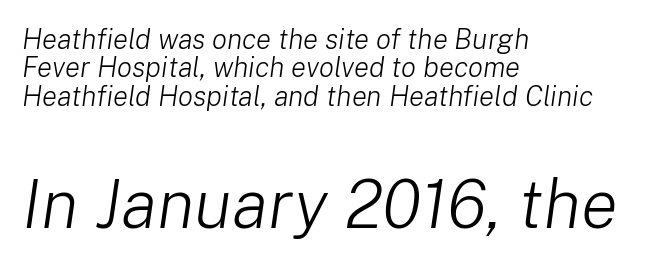
{"italic": "yes", "lean": "right", "slant_degrees": 8, "bold": "no", "weight": "light", "width": "normal", "stroke_contrast": "low", "x_height": "medium", "monospaced": "no", "underline": "no", "align": "left", "line_spacing": "tight", "line_spacing_ratio": 1.01, "letter_spacing": "normal", "letter_spacing_em": 0.0, "larger_block": "second", "size_ratio": 2.46, "glyph_px": 69}
